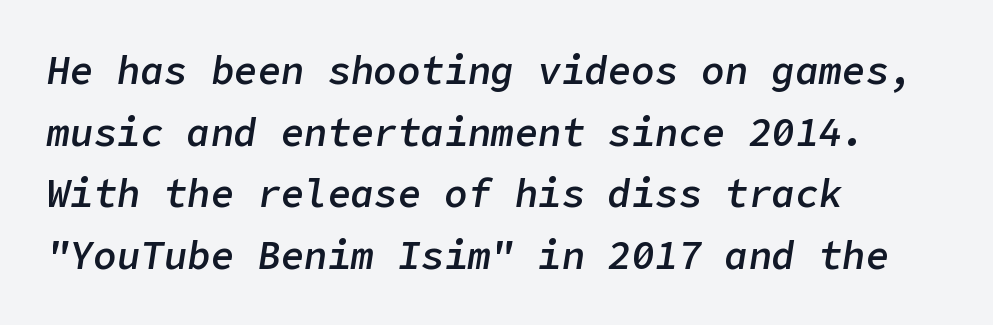
This is oblique type, the kind used for emphasis or titles. These lines sit exactly where default settings would place them. A typesetter would call this zero additional tracking. The setting favours the left margin, as ordinary paragraphs usually do. Semibold letterforms, between regular and bold. Any mark beneath the type? The region is blank.
